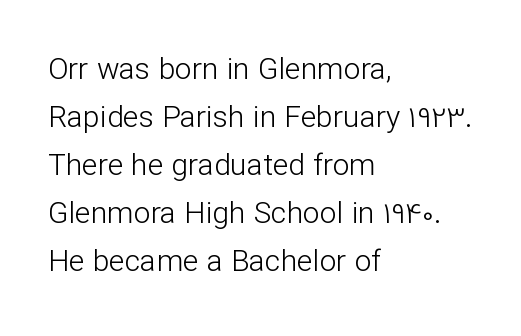
Q: Is the text bold? A: No.
Q: Is the text italic (slanted)? A: No, it is upright.
Q: Is the typeface a serif or a sans-serif typeface? A: Sans-serif.
Q: Is the text underlined? A: No.
Q: How is the paragraph aligned? A: Left-aligned.
Q: Is the spacing between letters normal or unusually wide? A: Normal.
Q: Is the spacing between lines tight, normal or loose? A: Normal.
Q: Width (condensed, normal, or wide)? A: Normal.
Q: Stroke contrast? A: Low.
Q: x-height? A: Medium.
Q: Monospaced? A: No.
